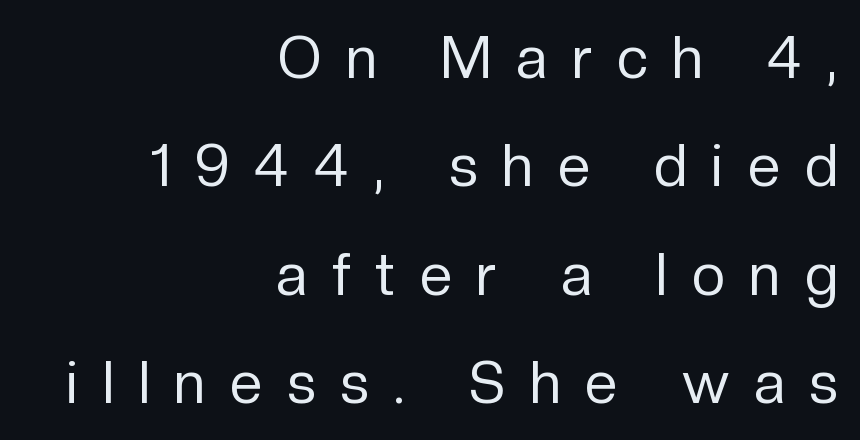
Q: Is the text bold? A: No.
Q: Is the text italic (slanted)? A: No, it is upright.
Q: Is the typeface a serif or a sans-serif typeface? A: Sans-serif.
Q: Is the text underlined? A: No.
Q: How is the paragraph aligned? A: Right-aligned.
Q: Is the spacing between letters normal or unusually wide? A: Unusually wide.
Q: Width (condensed, normal, or wide)? A: Normal.
Q: Stroke contrast? A: Low.
Q: x-height? A: Medium.
Q: Monospaced? A: No.
